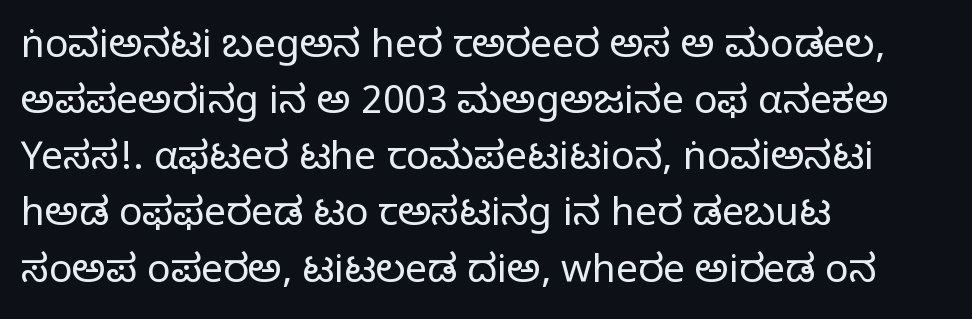
The cut favours lightness, reaching ordinary text weight at its darkest. Rendered with straight, roman letterforms. Compared with typical body copy, the letter spacing here is the same. Baseline-to-baseline distance is the conventional proportion of letter height. Teacher's note: observe the even left margin — that is flush-left alignment. A typesetter would call this proportional, since set widths differ per character.
